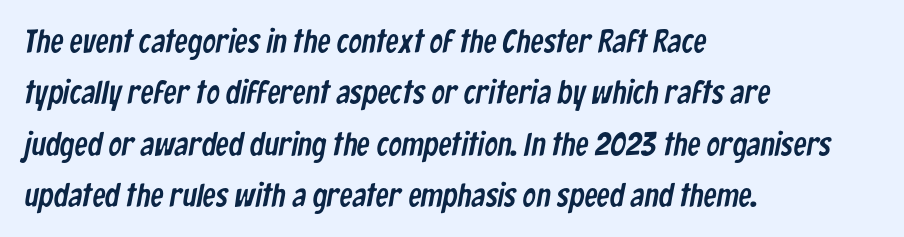
The image shows 33 px condensed sans-serif type; set left-aligned, normal line spacing (1.56x), normal letter spacing, not underlined; low stroke contrast and a medium x-height.
